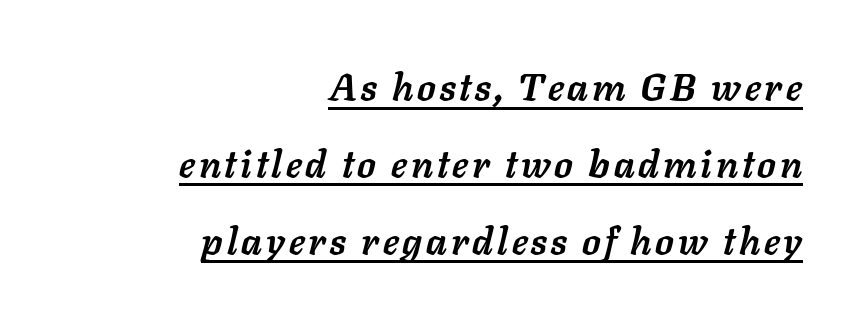
{"italic": "yes", "lean": "right", "slant_degrees": 11, "bold": "yes", "weight": "semibold", "width": "normal", "stroke_contrast": "low", "x_height": "medium", "monospaced": "no", "underline": "yes", "align": "right", "line_spacing": "loose", "line_spacing_ratio": 2.02, "glyph_px": 38}
